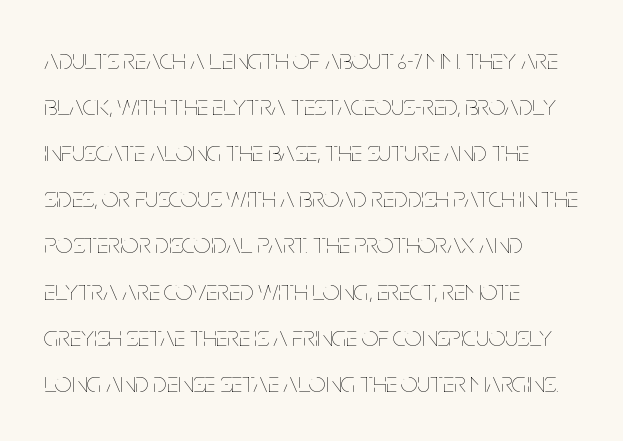
Characters follow at the spacing the type designer built in. Rendered with straight, roman letterforms. One glance says typical: line gaps are just what's usual. The rendering uses natural spacing where letterforms have individual widths.
